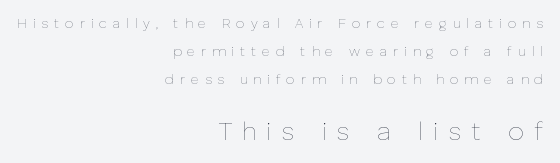
{"italic": "no", "bold": "no", "underline": "no", "align": "right", "line_spacing": "loose", "line_spacing_ratio": 1.99, "letter_spacing": "wide", "letter_spacing_em": 0.41, "larger_block": "second", "size_ratio": 1.79, "glyph_px": 25}
